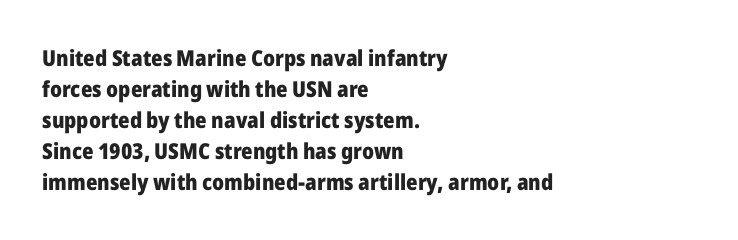
Ordinary non-slanted type is in use. The space between consecutive lines is moderate. The strokes are fattened all the way to bold. No extra tracking has been applied to these lines. Quick note: underline off. The typesetter chose a ragged-right arrangement here.
